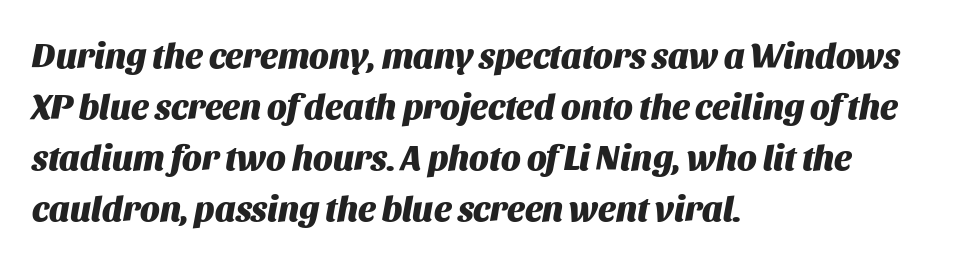
The image shows 35 px heavy type, italic (leaning right); set left-aligned, normal line spacing (1.46x), normal letter spacing, not underlined; medium stroke contrast and a large x-height.
